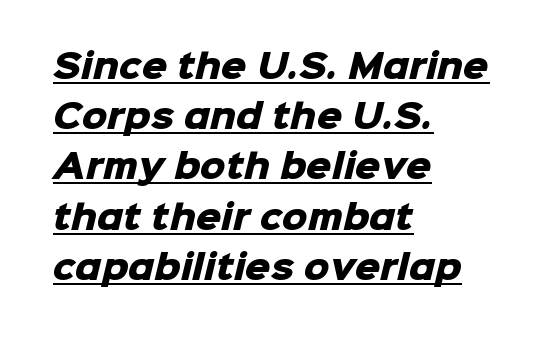
{"serif": "no", "bold": "yes", "weight": "heavy", "width": "normal", "stroke_contrast": "low", "x_height": "medium", "monospaced": "no", "underline": "yes", "align": "left", "line_spacing": "normal", "line_spacing_ratio": 1.57, "letter_spacing": "normal", "letter_spacing_em": 0.0, "glyph_px": 32}
